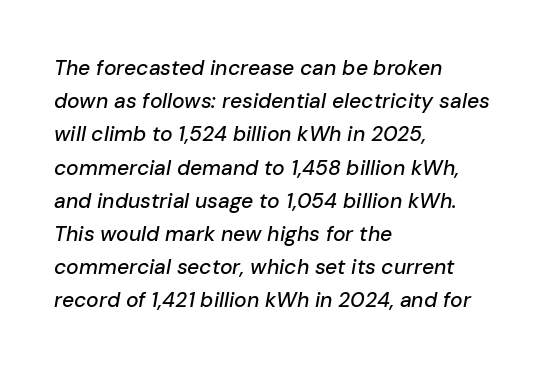
Q: Is the text italic (slanted)? A: Yes, it leans right by about 10 degrees.
Q: Is the text underlined? A: No.
Q: How is the paragraph aligned? A: Left-aligned.
Q: Is the spacing between letters normal or unusually wide? A: Normal.
Q: Is the spacing between lines tight, normal or loose? A: Normal.
